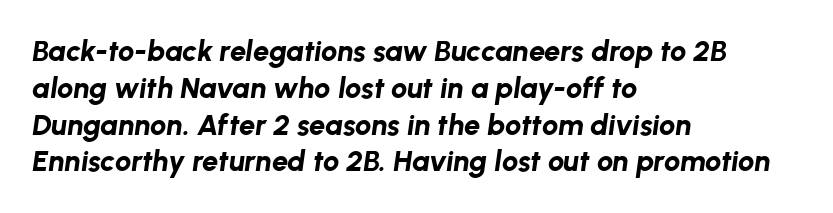
The image shows 29 px bold type, italic (leaning right); set left-aligned, normal line spacing (1.27x), normal letter spacing, not underlined; low stroke contrast and a medium x-height.
